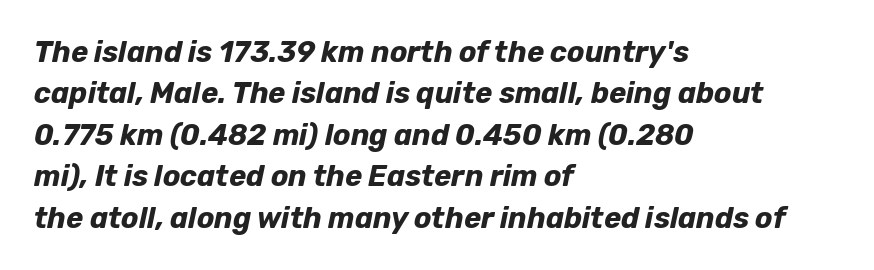
Q: Is the text bold? A: Yes.
Q: Is the text italic (slanted)? A: Yes, it leans right by about 12 degrees.
Q: Is the text underlined? A: No.
Q: How is the paragraph aligned? A: Left-aligned.
Q: Is the spacing between letters normal or unusually wide? A: Normal.
Q: Is the spacing between lines tight, normal or loose? A: Normal.
Q: Width (condensed, normal, or wide)? A: Normal.
Q: Stroke contrast? A: Low.
Q: x-height? A: Medium.
Q: Monospaced? A: No.
